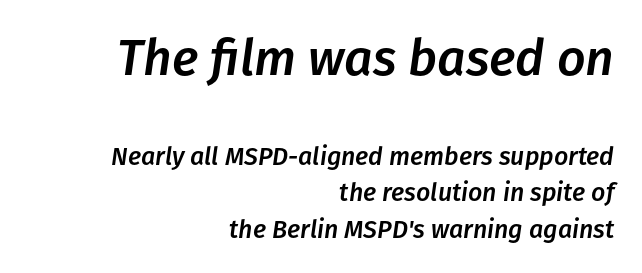
The image shows 50 px text type, italic (leaning right); set right-aligned, normal line spacing (1.46x), normal letter spacing, not underlined; the first (top) block is 2.0x larger; low stroke contrast and a medium x-height.
